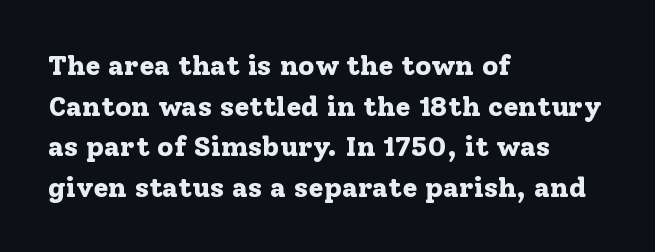
Q: Is the text bold? A: Yes.
Q: Is the text italic (slanted)? A: No, it is upright.
Q: Is the typeface a serif or a sans-serif typeface? A: Serif.
Q: Is the text underlined? A: No.
Q: How is the paragraph aligned? A: Left-aligned.
Q: Is the spacing between letters normal or unusually wide? A: Normal.
Q: Is the spacing between lines tight, normal or loose? A: Normal.
Q: Width (condensed, normal, or wide)? A: Normal.
Q: Stroke contrast? A: Low.
Q: x-height? A: Medium.
Q: Monospaced? A: No.
